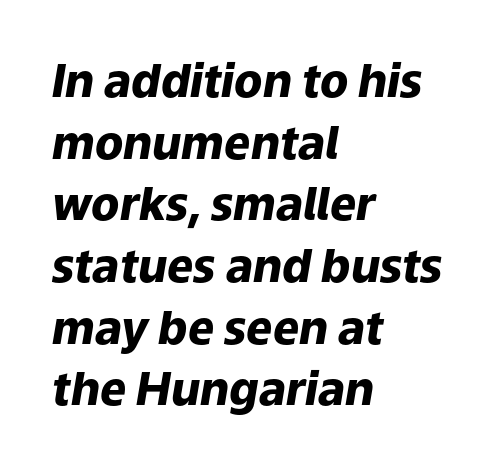
The image shows 46 px heavy type, italic (leaning right); set left-aligned, normal line spacing (1.34x), normal letter spacing, not underlined; low stroke contrast and a medium x-height.
